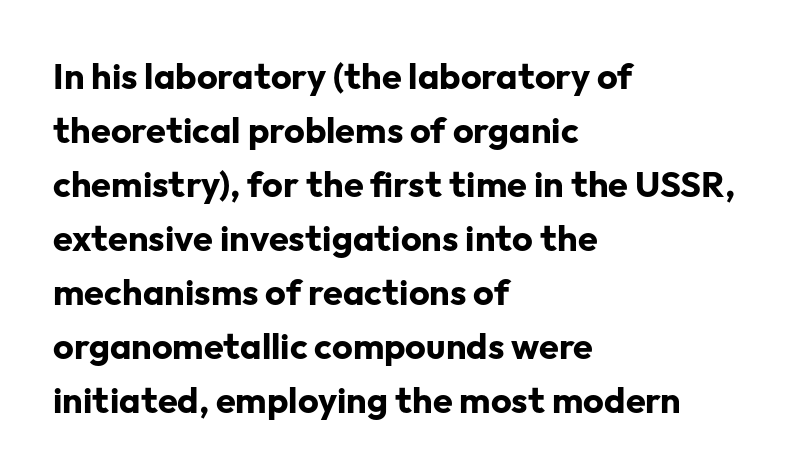
Q: Is the text bold? A: Yes.
Q: Is the text italic (slanted)? A: No, it is upright.
Q: Is the typeface a serif or a sans-serif typeface? A: Sans-serif.
Q: Is the text underlined? A: No.
Q: How is the paragraph aligned? A: Left-aligned.
Q: Is the spacing between letters normal or unusually wide? A: Normal.
Q: Is the spacing between lines tight, normal or loose? A: Normal.
Q: Width (condensed, normal, or wide)? A: Normal.
Q: Stroke contrast? A: Low.
Q: x-height? A: Medium.
Q: Monospaced? A: No.
